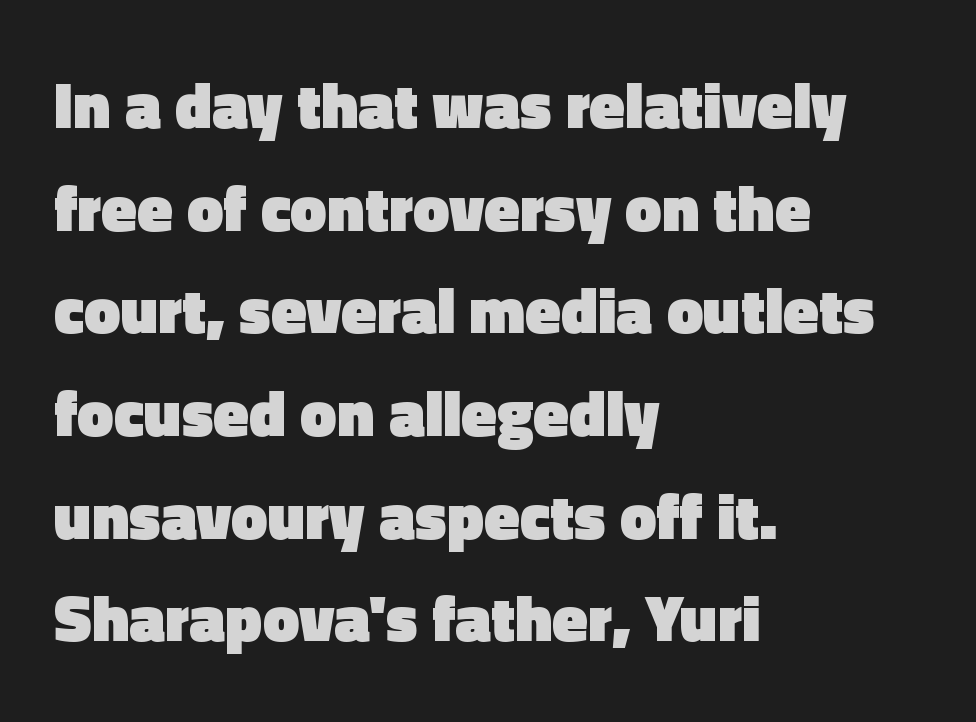
{"serif": "no", "italic": "no", "bold": "yes", "weight": "heavy", "width": "normal", "x_height": "medium", "monospaced": "no", "underline": "no", "align": "left", "line_spacing": "normal", "line_spacing_ratio": 1.58, "letter_spacing": "normal", "letter_spacing_em": 0.0, "glyph_px": 65}
